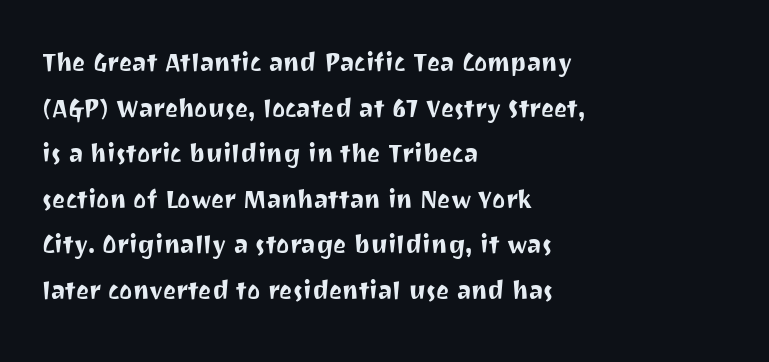
Here the designer chose a conventional face with non-uniform glyph widths. The area under the type is left untouched. Here the glyphs are tracked normally, forming tight word shapes. Each line starts at the same left margin while the right side varies. Quick note: interline space is typical. This is roman type, the default non-slanted kind.
